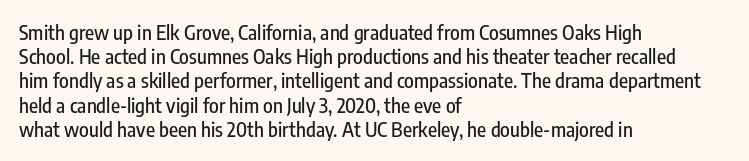
Q: Is the text italic (slanted)? A: No, it is upright.
Q: Is the text underlined? A: No.
Q: How is the paragraph aligned? A: Left-aligned.
Q: Is the spacing between letters normal or unusually wide? A: Normal.
